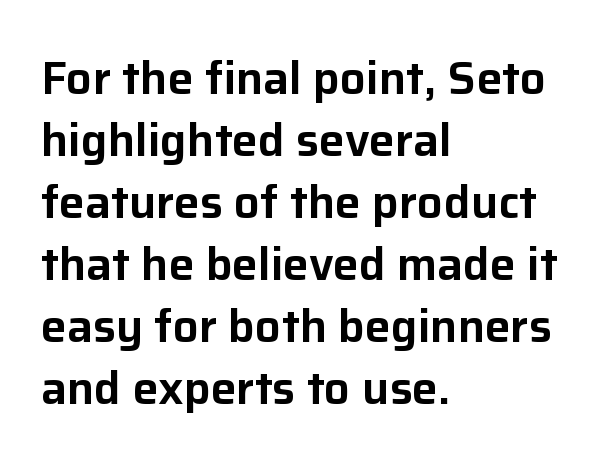
The image shows 46 px sans-serif type, upright; set left-aligned, normal line spacing (1.35x), normal letter spacing, not underlined; low stroke contrast and a medium x-height.
